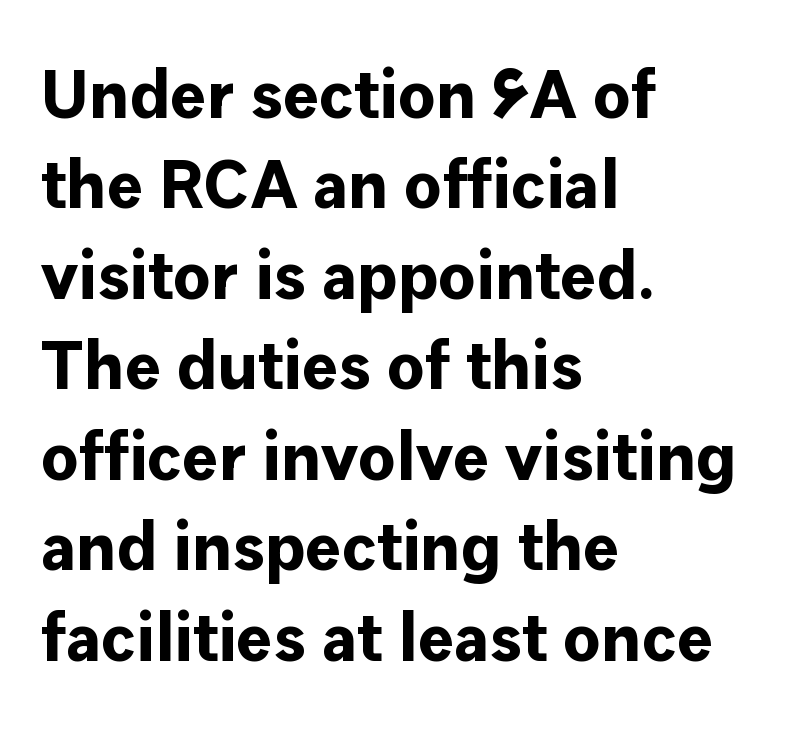
{"serif": "no", "italic": "no", "bold": "yes", "weight": "bold", "width": "normal", "stroke_contrast": "low", "x_height": "medium", "monospaced": "no", "underline": "no", "align": "left", "line_spacing": "normal", "line_spacing_ratio": 1.33, "letter_spacing": "normal", "letter_spacing_em": 0.0, "glyph_px": 68}
